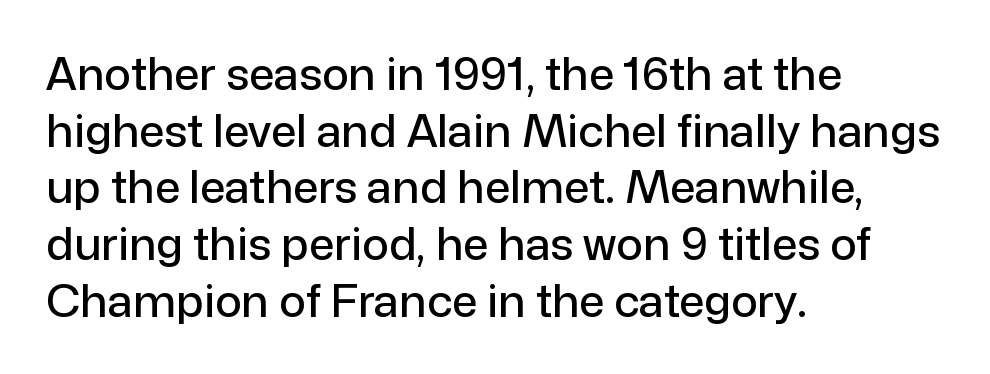
The image shows 45 px sans-serif type, upright; set left-aligned, normal line spacing (1.26x), normal letter spacing, not underlined; low stroke contrast and a medium x-height.
